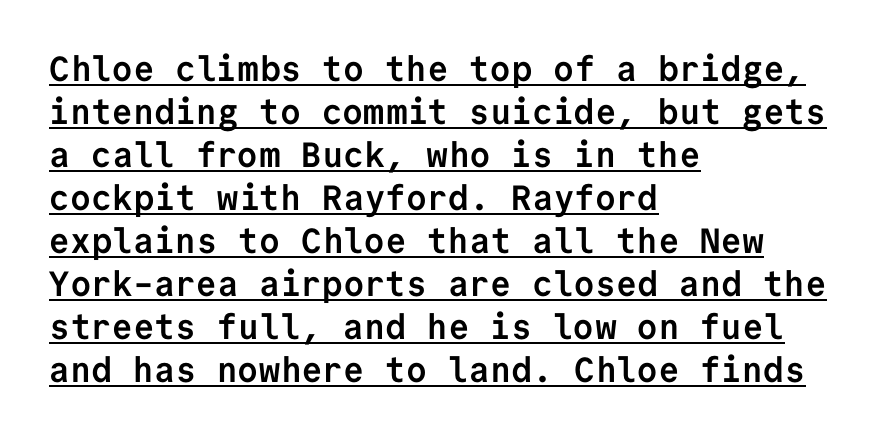
Q: Is the text bold? A: Yes.
Q: Is the text italic (slanted)? A: No, it is upright.
Q: Is the typeface a serif or a sans-serif typeface? A: Sans-serif.
Q: Is the text underlined? A: Yes.
Q: How is the paragraph aligned? A: Left-aligned.
Q: Is the spacing between letters normal or unusually wide? A: Normal.
Q: Width (condensed, normal, or wide)? A: Normal.
Q: Stroke contrast? A: Low.
Q: x-height? A: Medium.
Q: Monospaced? A: Yes.
